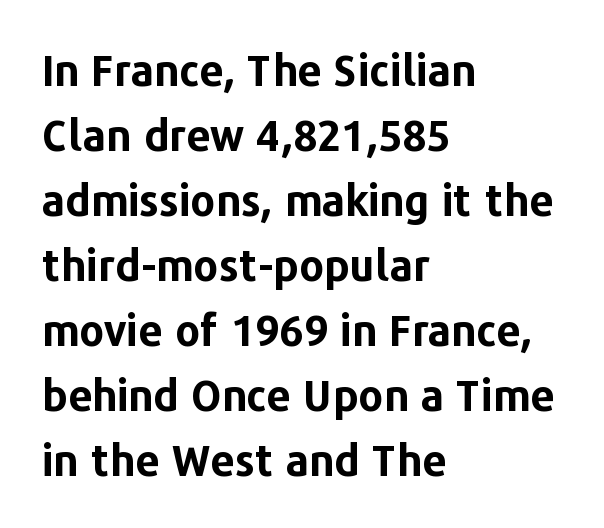
{"serif": "no", "italic": "no", "bold": "yes", "weight": "bold", "width": "normal", "stroke_contrast": "low", "x_height": "medium", "monospaced": "no", "underline": "no", "align": "left", "line_spacing": "normal", "line_spacing_ratio": 1.51, "letter_spacing": "normal", "letter_spacing_em": 0.0, "glyph_px": 43}
